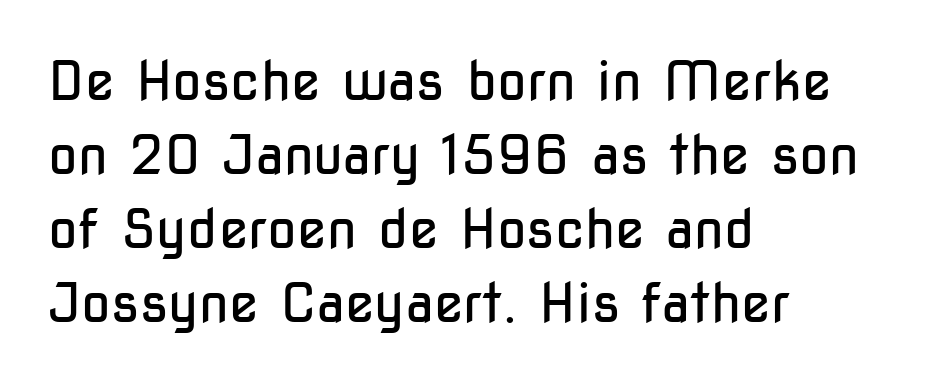
The image shows 54 px regular-weight, condensed sans-serif type, upright; set left-aligned, normal line spacing (1.37x), normal letter spacing, not underlined; low stroke contrast and a medium x-height.
